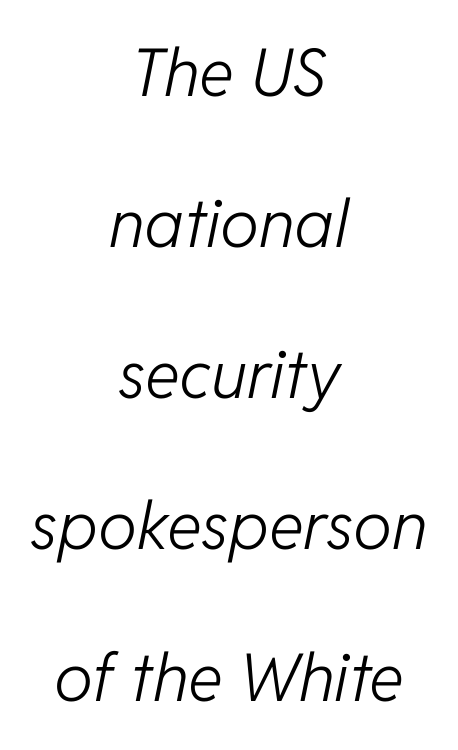
Where is the straight margin? There isn't one; the lines are centered. Is there much room between lines? Yes — plenty of vertical air separates them. The letters sit at their default tracking, neither squeezed nor spread. The strokes are not fattened; the text isn't bold. It's the slanting kind of type.
